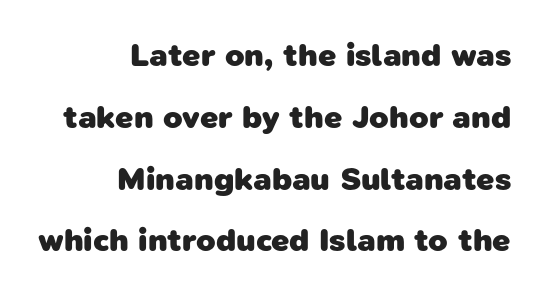
{"serif": "no", "bold": "yes", "weight": "heavy", "width": "normal", "stroke_contrast": "low", "x_height": "medium", "monospaced": "no", "underline": "no", "align": "right", "line_spacing": "loose", "line_spacing_ratio": 1.93, "letter_spacing": "normal", "letter_spacing_em": 0.0, "glyph_px": 32}
